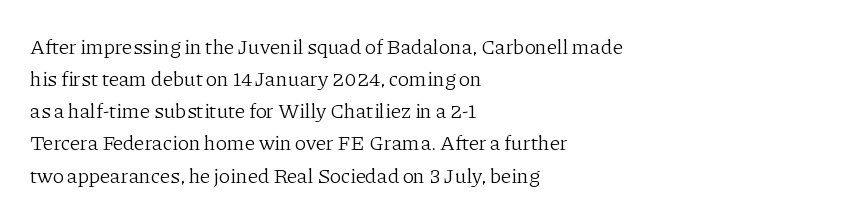
Is the block centered? No — it sits flush against the left margin. Honestly, the row spacing looks completely unremarkable. Check under the words: just untouched page. Ascenders rise straight up at ninety degrees. Nobody touched the tracking dial on this one.
